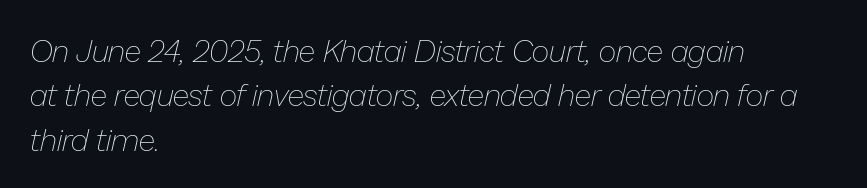
{"italic": "yes", "lean": "right", "slant_degrees": 13, "bold": "no", "weight": "thin", "width": "normal", "stroke_contrast": "low", "x_height": "medium", "monospaced": "no", "underline": "no", "align": "left", "line_spacing": "normal", "line_spacing_ratio": 1.43, "letter_spacing": "normal", "letter_spacing_em": 0.0, "glyph_px": 31}
